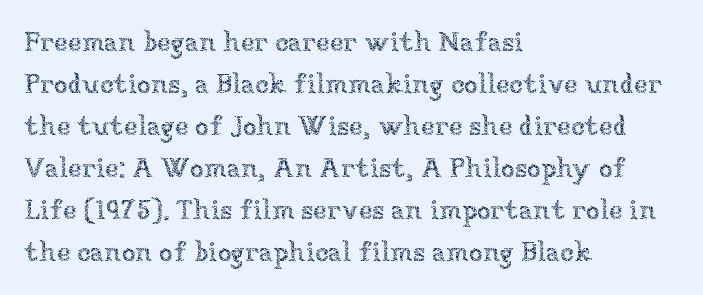
The image shows 28 px thin type, upright; set left-aligned, normal line spacing (1.5x), normal letter spacing, not underlined; low stroke contrast and a medium x-height.
